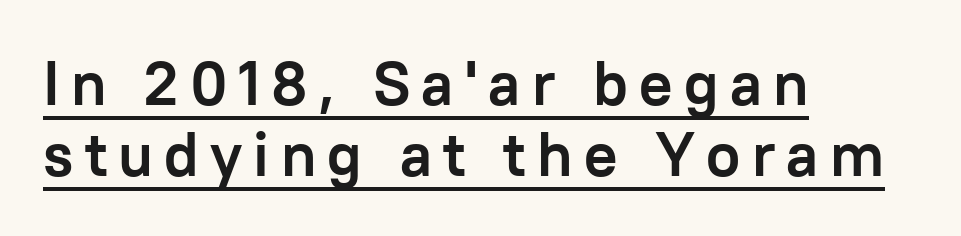
Q: Is the text bold? A: Yes.
Q: Is the text italic (slanted)? A: No, it is upright.
Q: Is the typeface a serif or a sans-serif typeface? A: Sans-serif.
Q: Is the text underlined? A: Yes.
Q: How is the paragraph aligned? A: Left-aligned.
Q: Is the spacing between lines tight, normal or loose? A: Tight.
Q: Width (condensed, normal, or wide)? A: Normal.
Q: Stroke contrast? A: Low.
Q: x-height? A: Medium.
Q: Monospaced? A: No.
